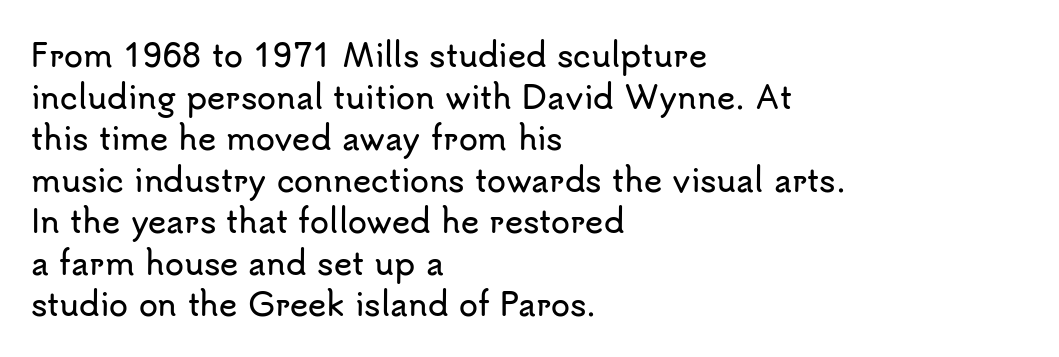
{"serif": "no", "italic": "no", "width": "normal", "stroke_contrast": "low", "x_height": "small", "monospaced": "no", "underline": "no", "align": "left", "line_spacing": "normal", "line_spacing_ratio": 1.34, "letter_spacing": "normal", "letter_spacing_em": 0.0, "glyph_px": 31}
